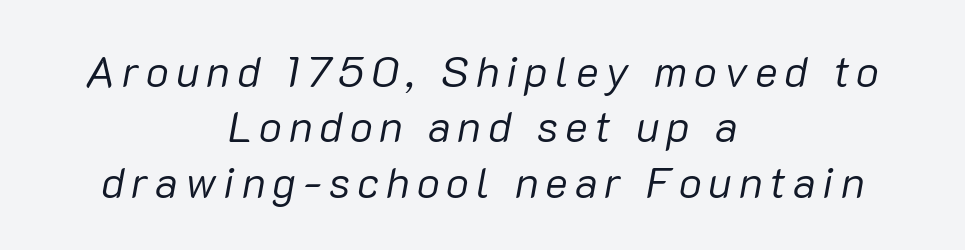
{"italic": "yes", "lean": "right", "slant_degrees": 10, "bold": "no", "weight": "regular", "width": "normal", "stroke_contrast": "low", "x_height": "medium", "monospaced": "no", "underline": "no", "align": "center", "line_spacing": "normal", "line_spacing_ratio": 1.29, "glyph_px": 43}
